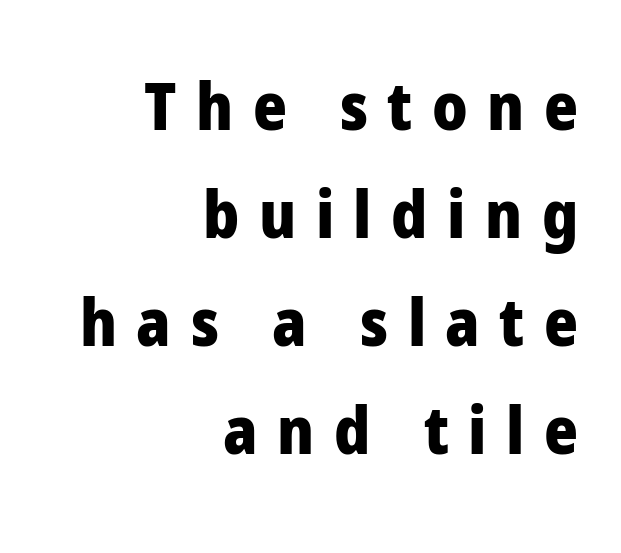
The image shows 65 px heavy sans-serif type, upright; set right-aligned, normal line spacing (1.66x), unusually wide letter spacing (+0.3 em), not underlined; low stroke contrast and a medium x-height.
